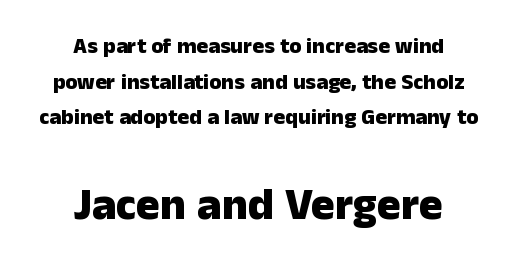
Observe the ordinary spacing: letters are neighbours, not strangers. Normally led — the rows are evenly, conventionally spaced. In terms of letterform style, serifs are entirely absent. This is roman type, the default non-slanted kind. These lines are rendered in a variable-pitch font. Students, this is bold: see how much ink each stroke carries.
